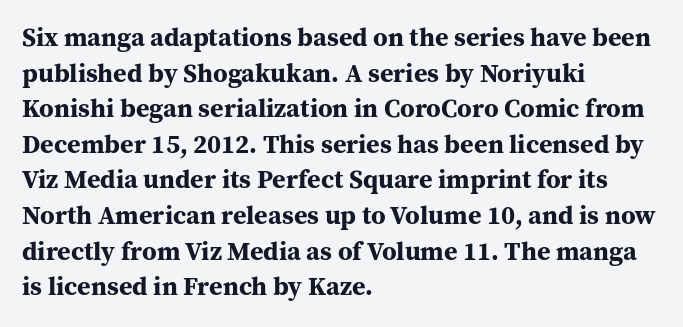
Q: Is the text bold? A: Yes.
Q: Is the text italic (slanted)? A: No, it is upright.
Q: Is the text underlined? A: No.
Q: How is the paragraph aligned? A: Left-aligned.
Q: Is the spacing between letters normal or unusually wide? A: Normal.
Q: Is the spacing between lines tight, normal or loose? A: Normal.
